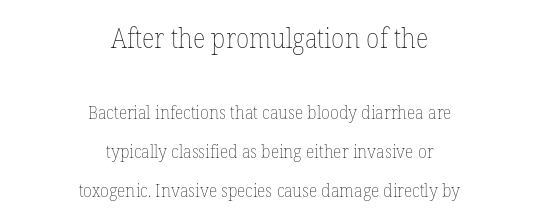
{"italic": "no", "bold": "no", "underline": "no", "align": "center", "line_spacing": "loose", "line_spacing_ratio": 2.17, "letter_spacing": "normal", "letter_spacing_em": 0.0, "larger_block": "first", "size_ratio": 1.5, "glyph_px": 27}
